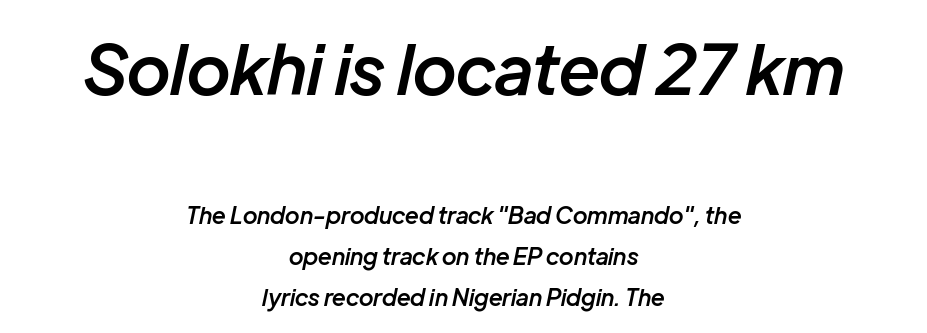
You could call the tracking neutral — neither tight nor loose. Centered paragraph, ragged on both sides. Each glyph is drawn with semibold strokes, heavier than normal yet not fully bold. Does the bottom block carry the larger type? No, the top block does.
